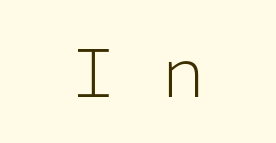
Q: Is the text bold? A: No.
Q: Is the text italic (slanted)? A: No, it is upright.
Q: Is the typeface a serif or a sans-serif typeface? A: Sans-serif.
Q: Is the text underlined? A: No.
Q: Is the spacing between letters normal or unusually wide? A: Unusually wide.
Q: Width (condensed, normal, or wide)? A: Normal.
Q: Stroke contrast? A: Low.
Q: x-height? A: Medium.
Q: Monospaced? A: No.
